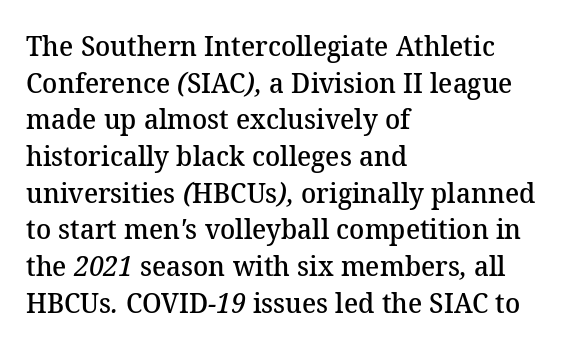
{"serif": "yes", "bold": "semi", "weight": "semibold", "width": "normal", "stroke_contrast": "medium", "x_height": "medium", "monospaced": "no", "underline": "no", "align": "left", "line_spacing": "normal", "line_spacing_ratio": 1.31, "letter_spacing": "normal", "letter_spacing_em": 0.0, "glyph_px": 28}
